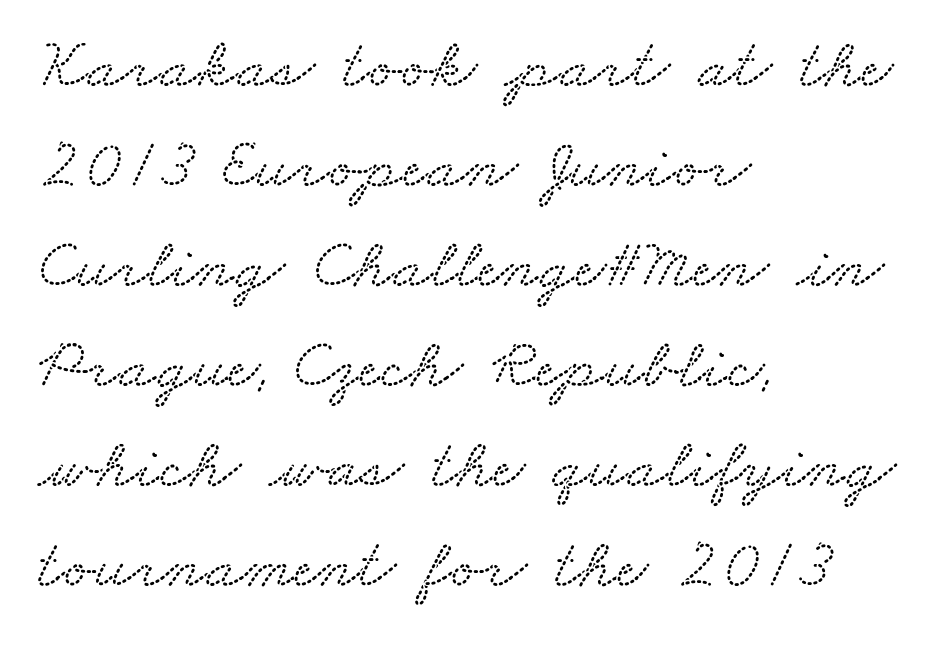
Every row of glyphs begins at an identical x-position on the left. Evenly set lines give the paragraph a standard silhouette. Type style note: has serifs. Descender tails drop into unmarked territory. Each letter keeps its own natural width here, so spacing adapts to shape.
